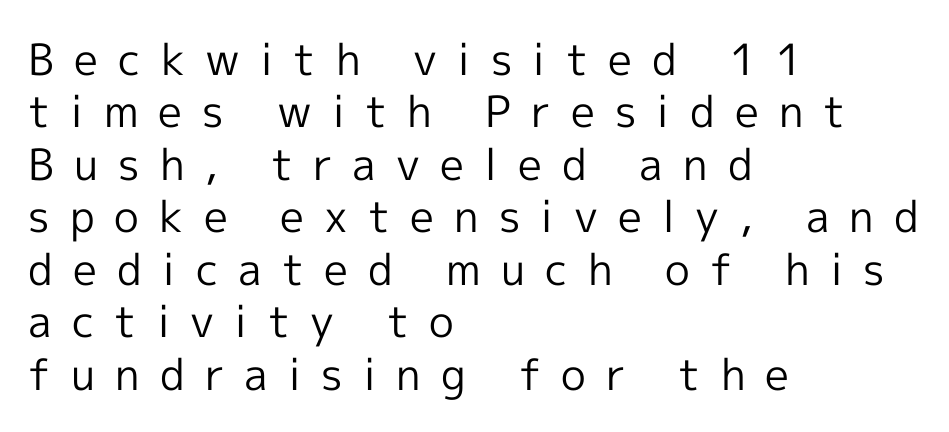
The image shows 43 px regular-weight sans-serif type, upright; set left-aligned, line spacing 1.22x, unusually wide letter spacing (+0.47 em), not underlined; a medium x-height.
